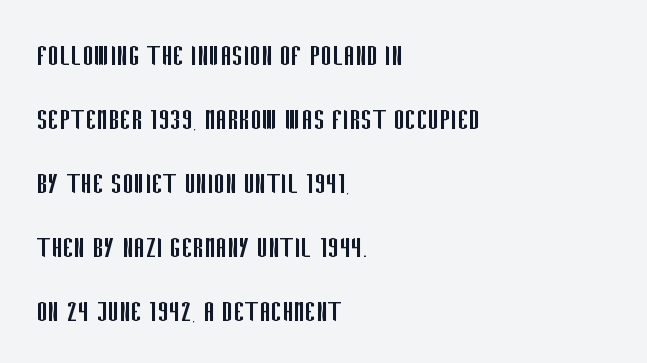
No heavy texture on the line: the type isn't bold. Any mark beneath the type? The region is blank. Short and long lines alike share a common starting point at left. What stands out about the letter spacing? Nothing — it is the standard amount. Note the varied advance widths — an 'i' is clearly narrower than an 'm'.
